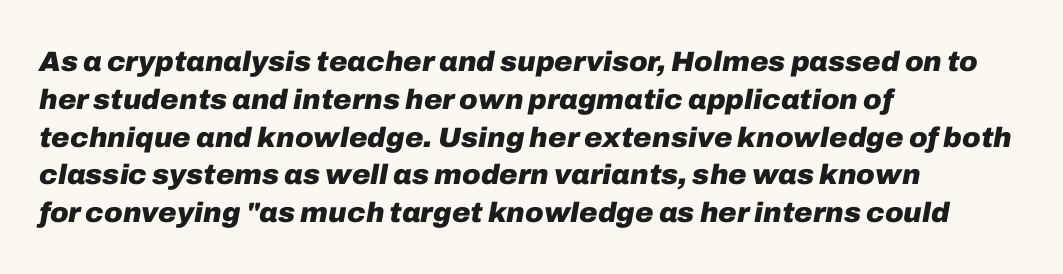
The image shows 28 px heavy type, italic (leaning right); set left-aligned, normal line spacing (1.35x), normal letter spacing, not underlined; low stroke contrast and a medium x-height.
